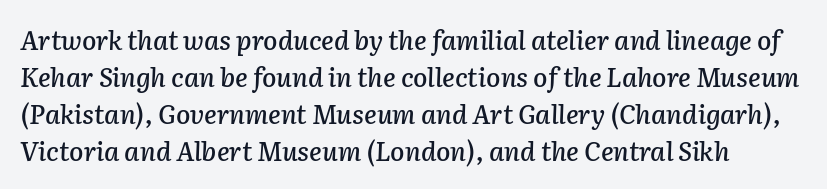
Q: Is the text italic (slanted)? A: Yes, it leans right by about 2 degrees.
Q: Is the text underlined? A: No.
Q: Is the spacing between letters normal or unusually wide? A: Normal.
Q: Is the spacing between lines tight, normal or loose? A: Normal.
